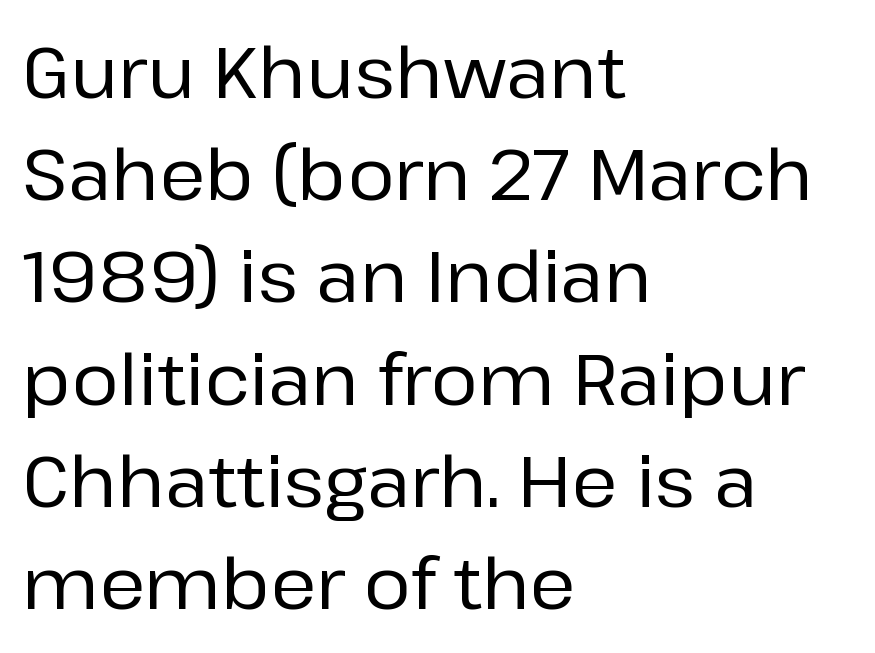
Check under the words: just untouched page. Reading down the column, the eye jumps a familiar distance to each next line. In terms of letterform style, serifs are entirely absent. Honestly, the letter spacing is just normal — you wouldn't notice it. A typesetter would mark this as roman, not italic. Spacing verdict: proportional, widths tailored to each character.
